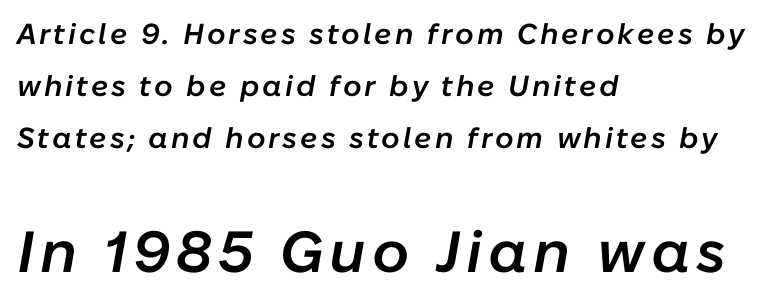
The image shows 58 px semibold type, italic (leaning right); set left-aligned, line spacing 1.79x, not underlined; the second (bottom) block is 2.0x larger; low stroke contrast and a medium x-height.
